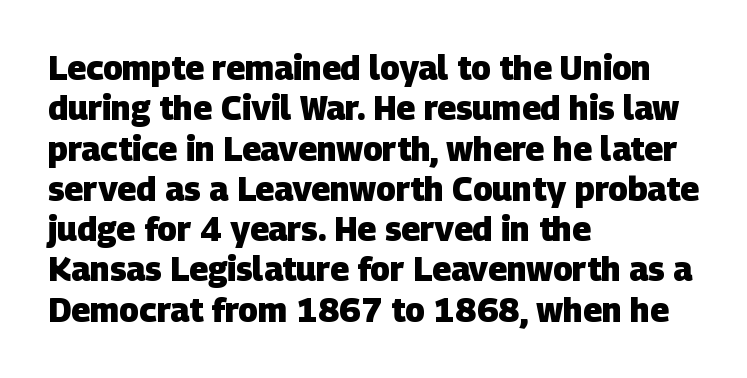
Q: Is the text bold? A: Yes.
Q: Is the typeface a serif or a sans-serif typeface? A: Sans-serif.
Q: Is the text underlined? A: No.
Q: How is the paragraph aligned? A: Left-aligned.
Q: Is the spacing between letters normal or unusually wide? A: Normal.
Q: Width (condensed, normal, or wide)? A: Normal.
Q: Stroke contrast? A: Low.
Q: x-height? A: Large.
Q: Monospaced? A: No.
